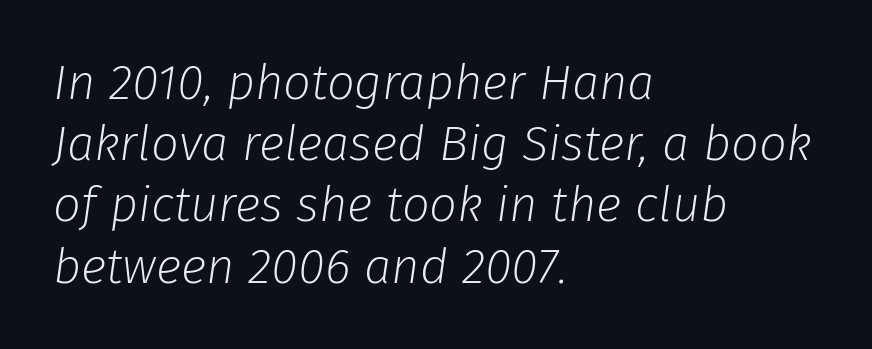
The image shows 49 px light type, italic (leaning right); set left-aligned, normal line spacing (1.25x), normal letter spacing, not underlined; low stroke contrast and a medium x-height.
